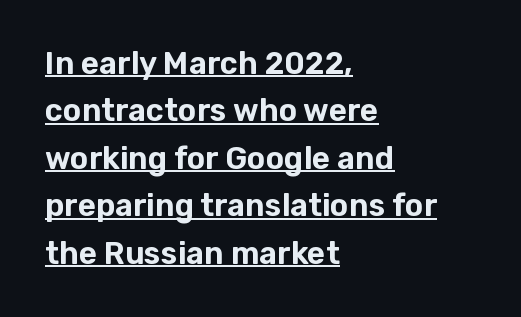
The string is rendered with underlining switched on. The face used here is proportionally spaced, like ordinary book or web type. Standard letterfit; no display-style spreading of the glyphs. This rendering employs a face without finishing strokes, i.e., a sans-serif. Casual observation: everything's shoved over to the left.
